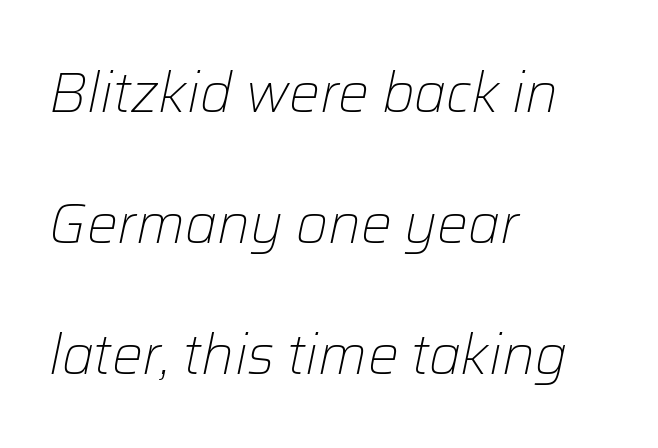
Q: Is the text bold? A: No.
Q: Is the text italic (slanted)? A: Yes, it leans right by about 12 degrees.
Q: Is the text underlined? A: No.
Q: How is the paragraph aligned? A: Left-aligned.
Q: Is the spacing between letters normal or unusually wide? A: Normal.
Q: Is the spacing between lines tight, normal or loose? A: Loose.
Q: Width (condensed, normal, or wide)? A: Normal.
Q: Stroke contrast? A: Low.
Q: x-height? A: Medium.
Q: Monospaced? A: No.
